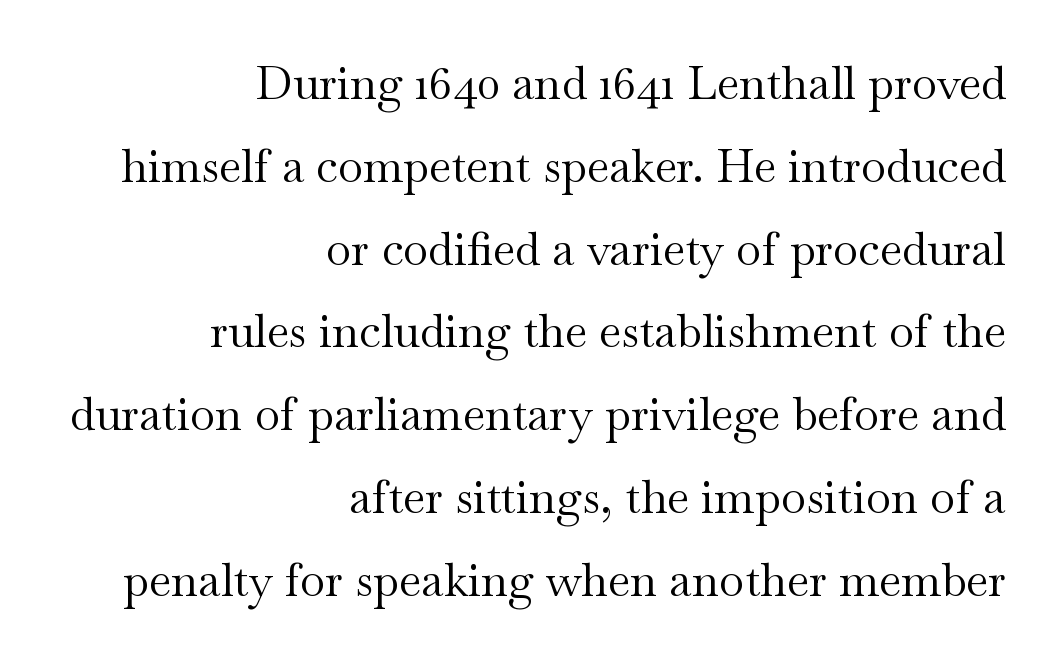
Q: Is the text bold? A: No.
Q: Is the text italic (slanted)? A: No, it is upright.
Q: Is the typeface a serif or a sans-serif typeface? A: Serif.
Q: Is the text underlined? A: No.
Q: How is the paragraph aligned? A: Right-aligned.
Q: Is the spacing between letters normal or unusually wide? A: Normal.
Q: Width (condensed, normal, or wide)? A: Wide.
Q: Stroke contrast? A: Medium.
Q: x-height? A: Small.
Q: Monospaced? A: No.
